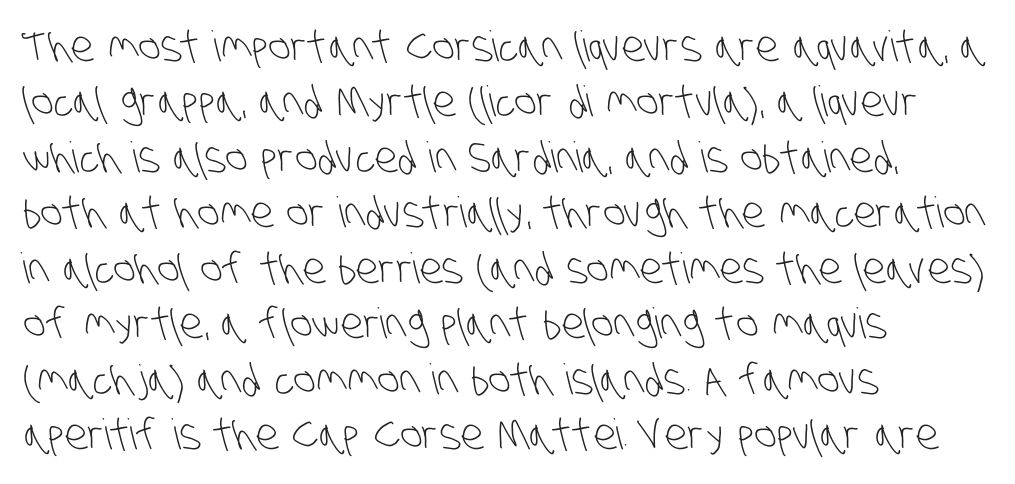
{"serif": "no", "bold": "no", "weight": "light", "width": "condensed", "stroke_contrast": "low", "x_height": "large", "monospaced": "no", "underline": "no", "align": "left", "line_spacing": "normal", "line_spacing_ratio": 1.32, "letter_spacing": "normal", "letter_spacing_em": 0.0, "glyph_px": 42}
